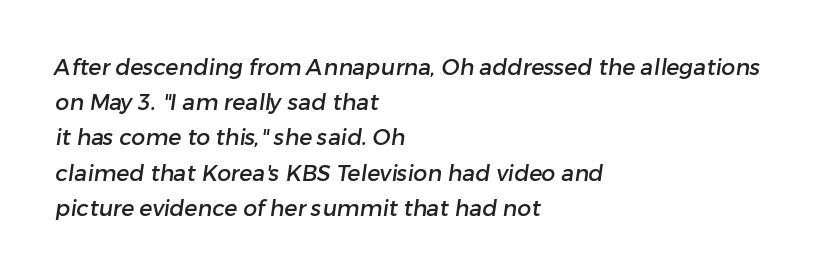
The image shows 22 px text type; set left-aligned, normal line spacing (1.6x), normal letter spacing, not underlined.
